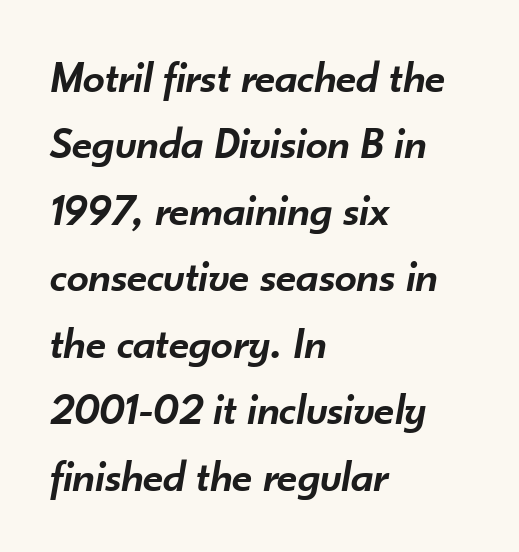
Q: Is the text bold? A: Semi-bold.
Q: Is the text italic (slanted)? A: Yes, it leans right by about 10 degrees.
Q: Is the text underlined? A: No.
Q: How is the paragraph aligned? A: Left-aligned.
Q: Is the spacing between letters normal or unusually wide? A: Normal.
Q: Is the spacing between lines tight, normal or loose? A: Normal.
Q: Width (condensed, normal, or wide)? A: Normal.
Q: Stroke contrast? A: Low.
Q: x-height? A: Small.
Q: Monospaced? A: No.
